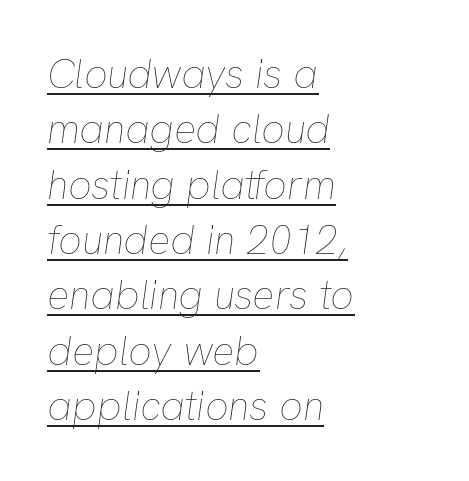
The image shows 41 px thin type, italic (leaning right); set left-aligned, normal line spacing (1.35x), normal letter spacing, underlined; low stroke contrast and a medium x-height.
